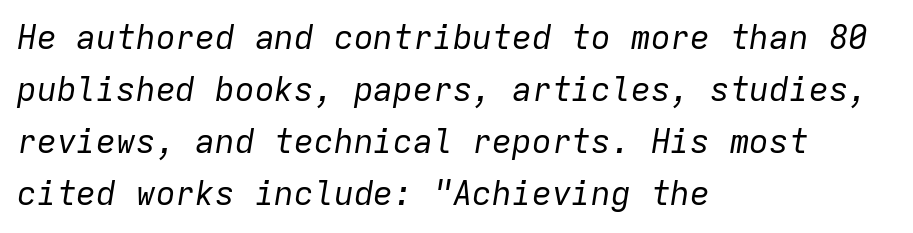
The image shows 33 px regular-weight type, italic (leaning right), monospaced; set left-aligned, normal line spacing (1.58x), normal letter spacing, not underlined; low stroke contrast and a medium x-height.
